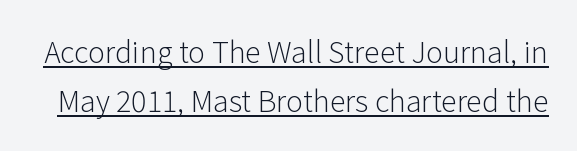
Q: Is the text bold? A: No.
Q: Is the text italic (slanted)? A: No, it is upright.
Q: Is the typeface a serif or a sans-serif typeface? A: Sans-serif.
Q: Is the text underlined? A: Yes.
Q: Is the spacing between letters normal or unusually wide? A: Normal.
Q: Is the spacing between lines tight, normal or loose? A: Normal.
Q: Width (condensed, normal, or wide)? A: Normal.
Q: Stroke contrast? A: Low.
Q: x-height? A: Medium.
Q: Monospaced? A: No.
